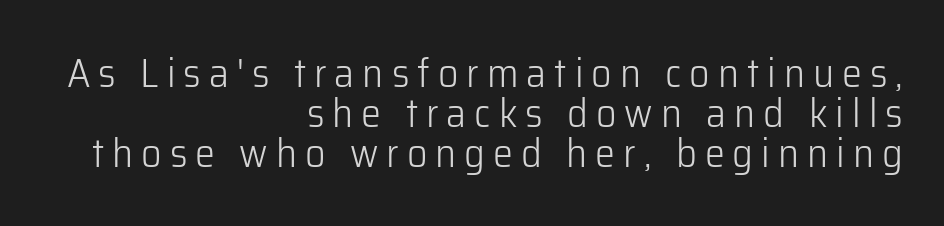
{"serif": "no", "italic": "no", "bold": "no", "weight": "light", "width": "normal", "stroke_contrast": "low", "x_height": "medium", "monospaced": "no", "underline": "no", "align": "right", "line_spacing": "tight", "line_spacing_ratio": 1.0, "letter_spacing": "wide", "letter_spacing_em": 0.2, "glyph_px": 40}
